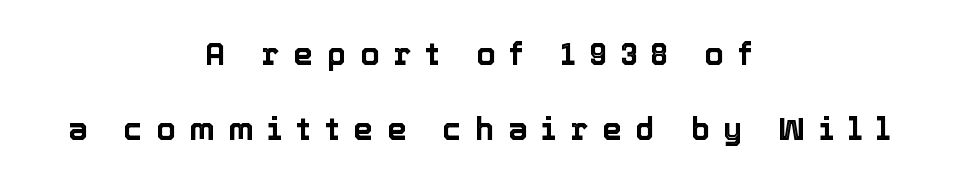
{"italic": "no", "width": "normal", "x_height": "medium", "monospaced": "no", "underline": "no", "align": "center", "line_spacing": "loose", "line_spacing_ratio": 2.41, "letter_spacing": "wide", "letter_spacing_em": 0.45, "glyph_px": 31}
